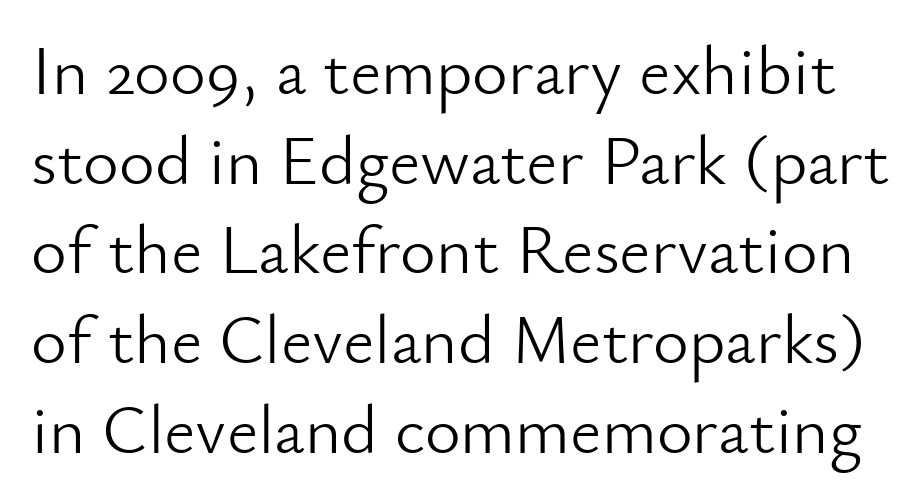
The image shows 69 px light sans-serif type, upright; set normal line spacing (1.3x), normal letter spacing, not underlined; low stroke contrast and a small x-height.
